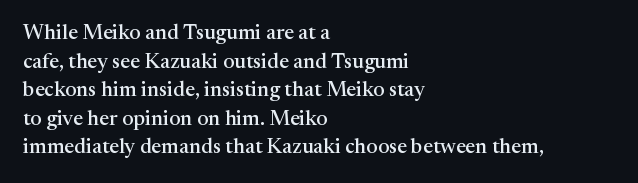
The image shows 21 px text type, upright; set left-aligned, normal line spacing (1.36x), normal letter spacing, not underlined.
